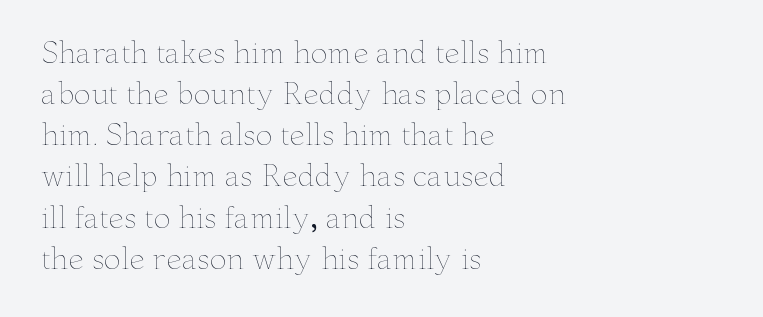
The image shows 28 px thin, wide type, upright; set left-aligned, normal line spacing (1.47x), normal letter spacing, not underlined; low stroke contrast and a small x-height.
